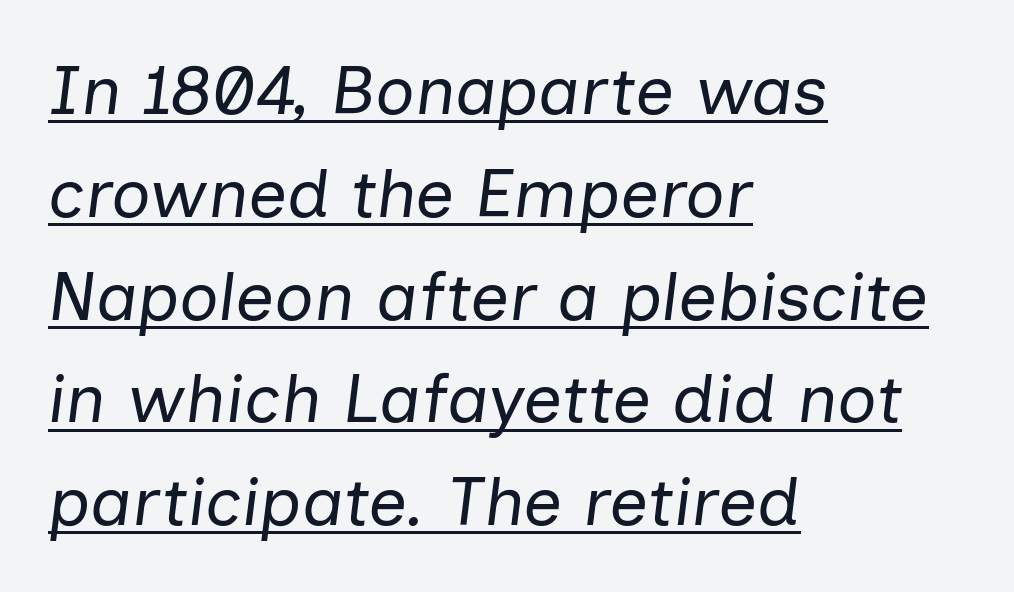
{"italic": "yes", "lean": "right", "slant_degrees": 7, "bold": "no", "weight": "regular", "width": "normal", "stroke_contrast": "low", "x_height": "medium", "monospaced": "no", "underline": "yes", "align": "left", "line_spacing": "normal", "line_spacing_ratio": 1.49, "letter_spacing": "normal", "letter_spacing_em": 0.0, "glyph_px": 69}
